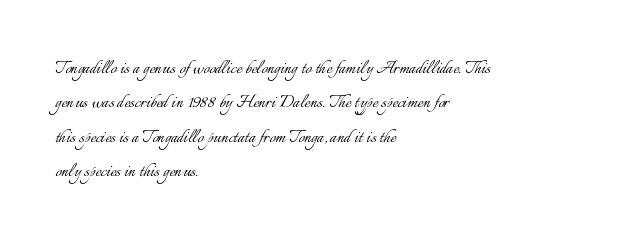
The image shows 22 px text type; set left-aligned, normal line spacing (1.56x), normal letter spacing, not underlined.
